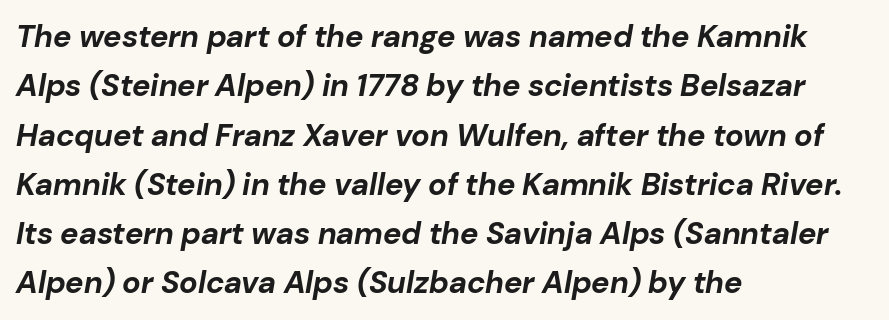
The vertical gap from one line to the next is medium. You can tell it's italic because the verticals aren't actually vertical. Spacing verdict: proportional, widths tailored to each character. Unmarked baselines from the first word to the last.
